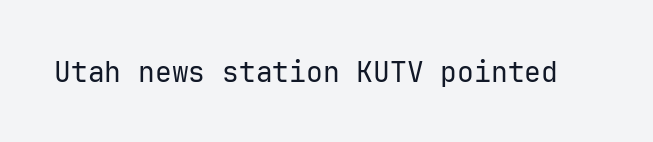
Q: Is the text bold? A: No.
Q: Is the text italic (slanted)? A: No, it is upright.
Q: Is the typeface a serif or a sans-serif typeface? A: Sans-serif.
Q: Is the text underlined? A: No.
Q: Is the spacing between letters normal or unusually wide? A: Normal.
Q: Width (condensed, normal, or wide)? A: Normal.
Q: Stroke contrast? A: Low.
Q: x-height? A: Medium.
Q: Monospaced? A: Yes.
